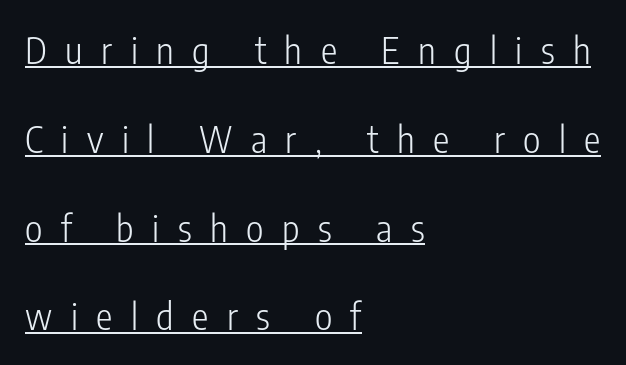
Q: Is the text bold? A: No.
Q: Is the text italic (slanted)? A: No, it is upright.
Q: Is the typeface a serif or a sans-serif typeface? A: Sans-serif.
Q: Is the text underlined? A: Yes.
Q: How is the paragraph aligned? A: Left-aligned.
Q: Is the spacing between letters normal or unusually wide? A: Unusually wide.
Q: Is the spacing between lines tight, normal or loose? A: Loose.
Q: Width (condensed, normal, or wide)? A: Condensed.
Q: Stroke contrast? A: Low.
Q: x-height? A: Medium.
Q: Monospaced? A: No.
